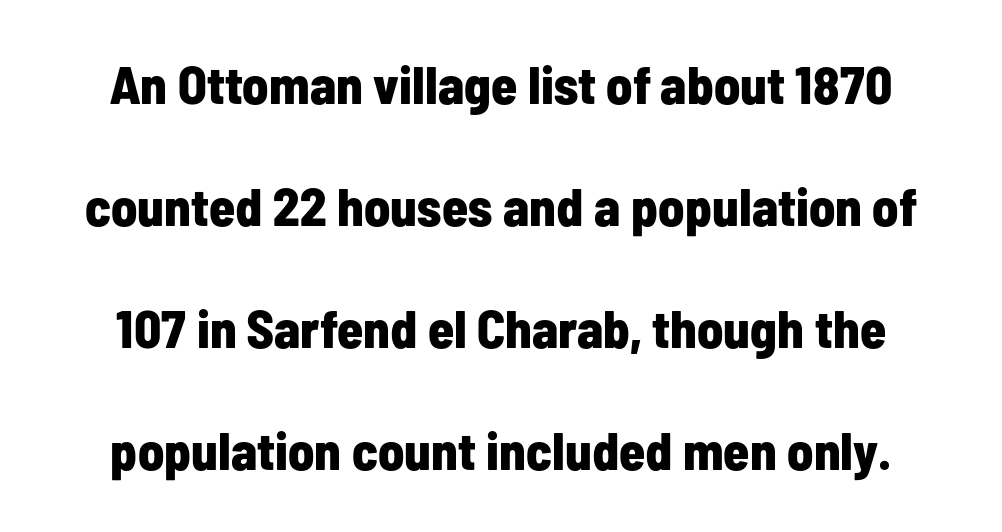
The image shows 53 px bold, condensed sans-serif type, upright; set loose line spacing (2.3x), normal letter spacing, not underlined; low stroke contrast and a medium x-height.
